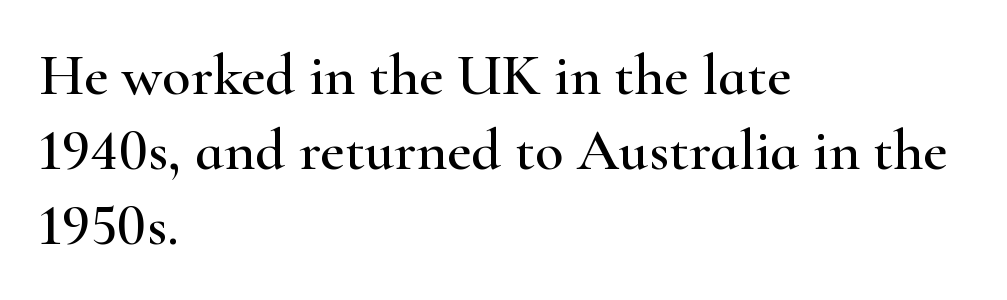
A typesetter would call this proportional, since set widths differ per character. Compared with typical paragraphs, the rows here are spaced about the same. The face used here is seriffed, in the tradition of book romans. Italic? Not at all — the glyphs are vertical.
